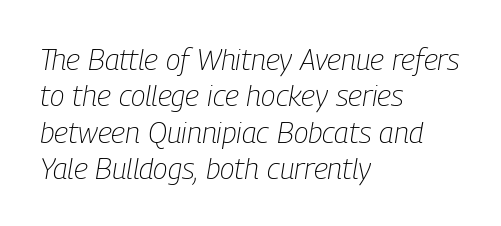
The image shows 30 px light, condensed type, italic (leaning right); set left-aligned, line spacing 1.21x, normal letter spacing, not underlined; low stroke contrast and a medium x-height.
